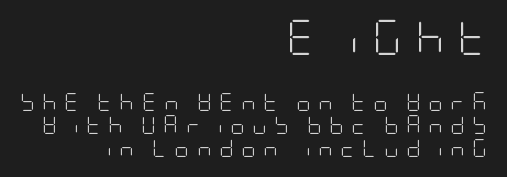
{"serif": "no", "italic": "no", "bold": "no", "weight": "light", "width": "condensed", "stroke_contrast": "low", "x_height": "large", "underline": "no", "align": "right", "line_spacing": "normal", "line_spacing_ratio": 1.28, "letter_spacing": "wide", "letter_spacing_em": 0.41, "larger_block": "first", "size_ratio": 1.94, "glyph_px": 35}
